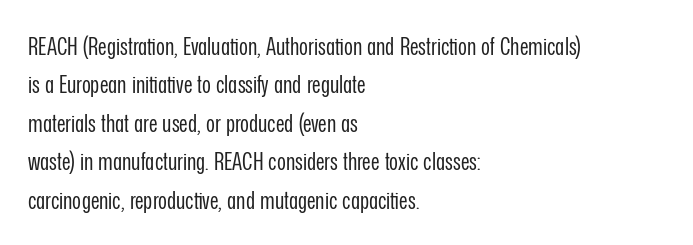
{"italic": "no", "bold": "no", "underline": "no", "align": "left", "line_spacing": "normal", "line_spacing_ratio": 1.6, "letter_spacing": "normal", "letter_spacing_em": 0.0, "glyph_px": 24}
